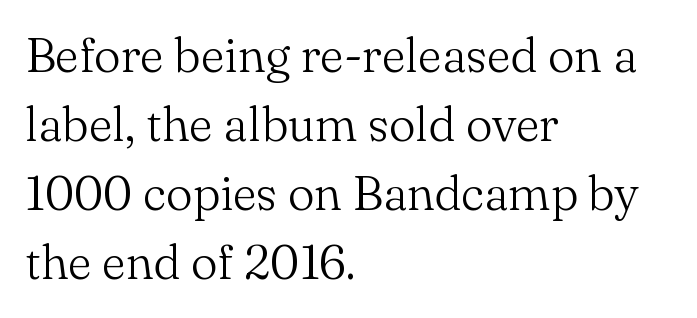
Q: Is the text bold? A: No.
Q: Is the text italic (slanted)? A: No, it is upright.
Q: Is the typeface a serif or a sans-serif typeface? A: Serif.
Q: Is the text underlined? A: No.
Q: How is the paragraph aligned? A: Left-aligned.
Q: Is the spacing between letters normal or unusually wide? A: Normal.
Q: Is the spacing between lines tight, normal or loose? A: Normal.
Q: Width (condensed, normal, or wide)? A: Normal.
Q: Stroke contrast? A: Medium.
Q: x-height? A: Small.
Q: Monospaced? A: No.
